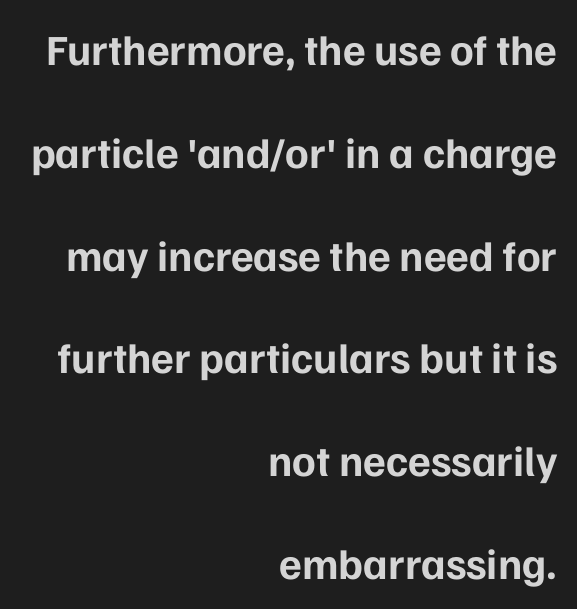
Q: Is the text bold? A: Yes.
Q: Is the text italic (slanted)? A: No, it is upright.
Q: Is the typeface a serif or a sans-serif typeface? A: Sans-serif.
Q: Is the text underlined? A: No.
Q: How is the paragraph aligned? A: Right-aligned.
Q: Is the spacing between letters normal or unusually wide? A: Normal.
Q: Is the spacing between lines tight, normal or loose? A: Loose.
Q: Width (condensed, normal, or wide)? A: Normal.
Q: Stroke contrast? A: Low.
Q: x-height? A: Medium.
Q: Monospaced? A: No.
